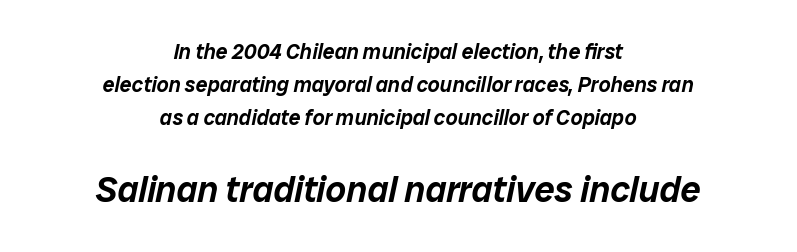
{"italic": "yes", "lean": "right", "slant_degrees": 12, "width": "normal", "stroke_contrast": "low", "x_height": "medium", "monospaced": "no", "underline": "no", "align": "center", "line_spacing": "normal", "line_spacing_ratio": 1.58, "letter_spacing": "normal", "letter_spacing_em": 0.0, "larger_block": "second", "size_ratio": 1.71, "glyph_px": 36}
